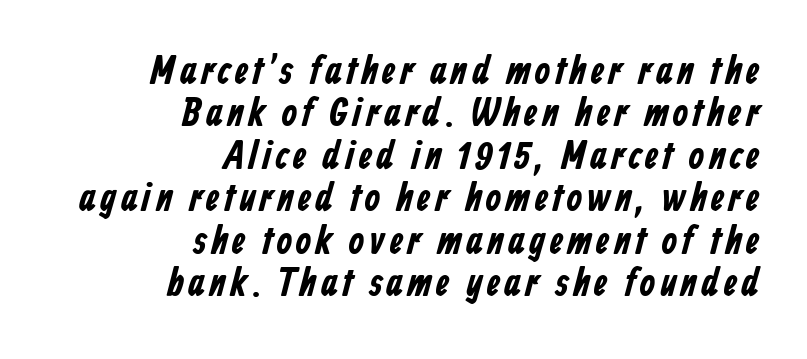
Q: Is the text bold? A: Yes.
Q: Is the typeface a serif or a sans-serif typeface? A: Sans-serif.
Q: Is the text underlined? A: No.
Q: How is the paragraph aligned? A: Right-aligned.
Q: Is the spacing between lines tight, normal or loose? A: Tight.
Q: Width (condensed, normal, or wide)? A: Condensed.
Q: Stroke contrast? A: Low.
Q: x-height? A: Medium.
Q: Monospaced? A: No.
